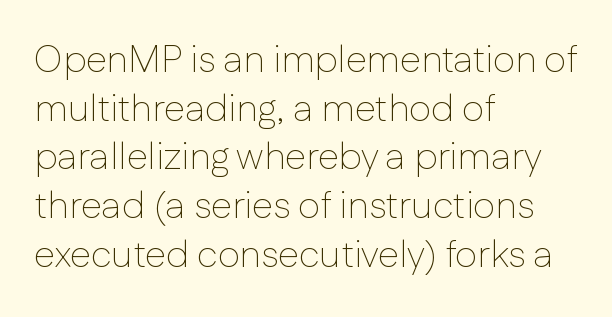
Q: Is the text bold? A: No.
Q: Is the text italic (slanted)? A: No, it is upright.
Q: Is the typeface a serif or a sans-serif typeface? A: Sans-serif.
Q: Is the text underlined? A: No.
Q: How is the paragraph aligned? A: Left-aligned.
Q: Is the spacing between letters normal or unusually wide? A: Normal.
Q: Is the spacing between lines tight, normal or loose? A: Normal.
Q: Width (condensed, normal, or wide)? A: Normal.
Q: Stroke contrast? A: Low.
Q: x-height? A: Medium.
Q: Monospaced? A: No.
